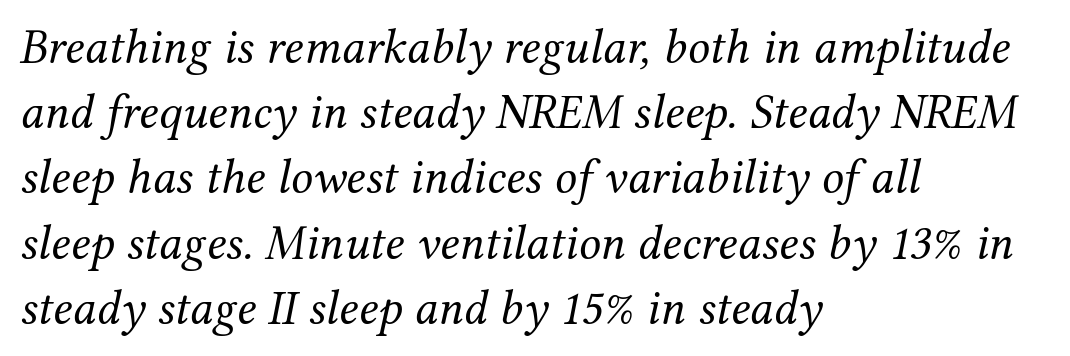
Q: Is the text bold? A: No.
Q: Is the text italic (slanted)? A: Yes, it leans right by about 12 degrees.
Q: Is the typeface a serif or a sans-serif typeface? A: Serif.
Q: Is the text underlined? A: No.
Q: How is the paragraph aligned? A: Left-aligned.
Q: Is the spacing between letters normal or unusually wide? A: Normal.
Q: Is the spacing between lines tight, normal or loose? A: Normal.
Q: Width (condensed, normal, or wide)? A: Normal.
Q: Stroke contrast? A: Medium.
Q: x-height? A: Medium.
Q: Monospaced? A: No.
